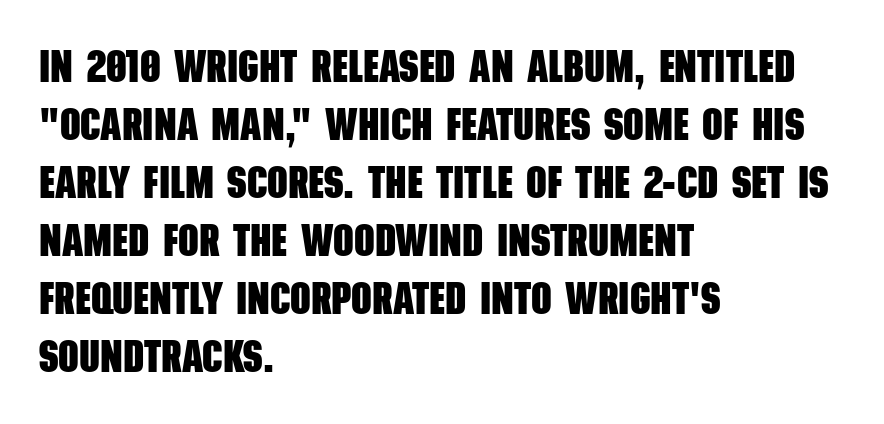
Honestly, there is no underline to notice here at all. The characters look thick and weighty, a clear bold. Each letter's strokes conclude bluntly, with no projecting serifs. The rendering uses natural spacing where letterforms have individual widths.
